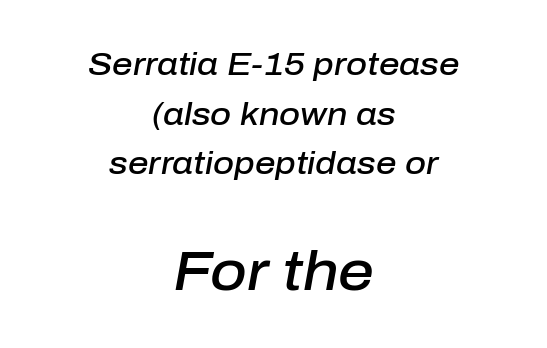
{"italic": "yes", "lean": "right", "slant_degrees": 10, "bold": "semi", "weight": "semibold", "width": "normal", "stroke_contrast": "low", "x_height": "medium", "monospaced": "no", "underline": "no", "align": "center", "line_spacing": "normal", "line_spacing_ratio": 1.55, "letter_spacing": "normal", "letter_spacing_em": 0.0, "larger_block": "second", "size_ratio": 1.75, "glyph_px": 56}
